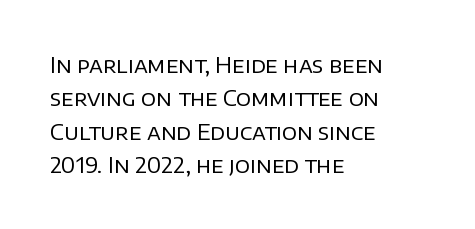
{"italic": "no", "bold": "no", "underline": "no", "align": "left", "line_spacing": "normal", "line_spacing_ratio": 1.52, "letter_spacing": "normal", "letter_spacing_em": 0.0, "glyph_px": 22}
